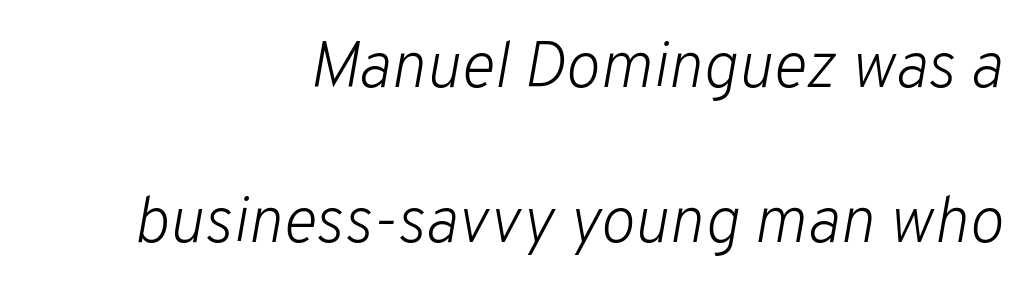
Q: Is the text bold? A: No.
Q: Is the text italic (slanted)? A: Yes, it leans right by about 10 degrees.
Q: Is the text underlined? A: No.
Q: How is the paragraph aligned? A: Right-aligned.
Q: Is the spacing between letters normal or unusually wide? A: Normal.
Q: Is the spacing between lines tight, normal or loose? A: Loose.
Q: Width (condensed, normal, or wide)? A: Normal.
Q: Stroke contrast? A: Low.
Q: x-height? A: Medium.
Q: Monospaced? A: No.
